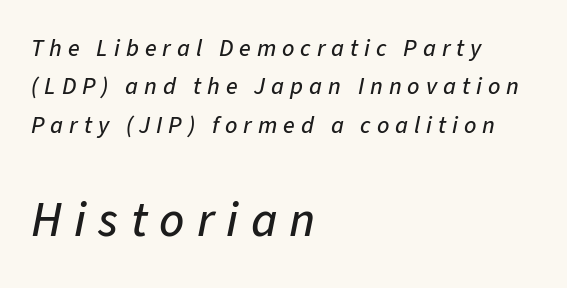
The image shows 49 px text type, italic (leaning right); set left-aligned, normal line spacing (1.6x), unusually wide letter spacing (+0.25 em), not underlined; the second (bottom) block is 2.04x larger; low stroke contrast and a medium x-height.
